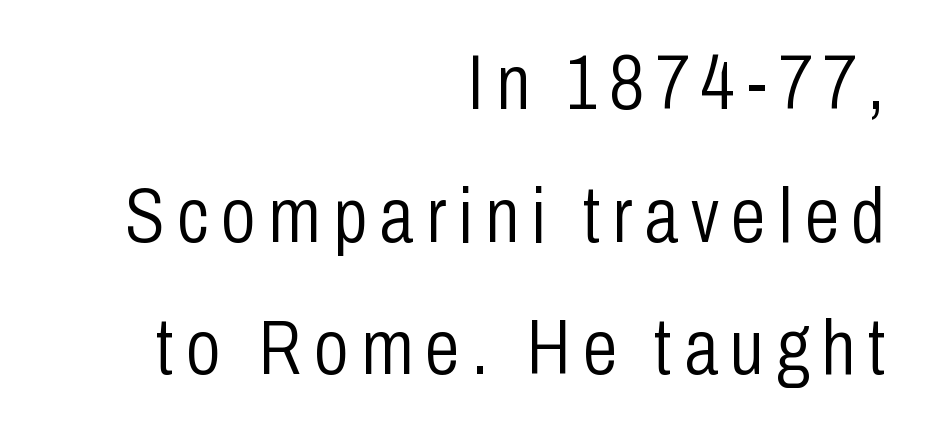
The image shows 78 px light, condensed sans-serif type, upright; set right-aligned, normal line spacing (1.7x), not underlined; low stroke contrast and a medium x-height.
